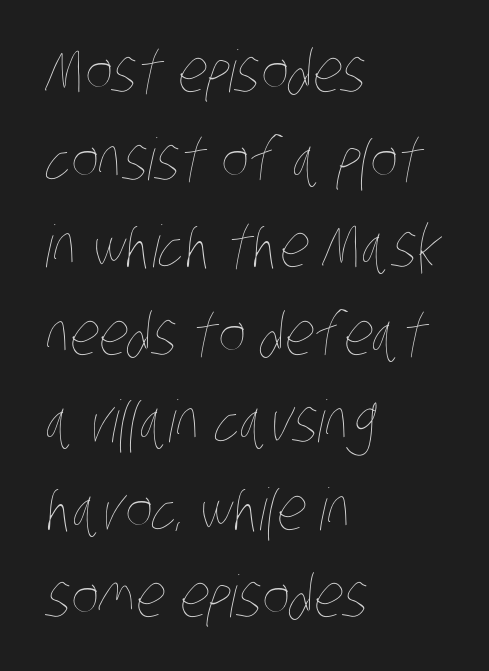
Q: Is the text bold? A: No.
Q: Is the text underlined? A: No.
Q: How is the paragraph aligned? A: Left-aligned.
Q: Is the spacing between letters normal or unusually wide? A: Normal.
Q: Is the spacing between lines tight, normal or loose? A: Normal.
Q: Width (condensed, normal, or wide)? A: Condensed.
Q: Stroke contrast? A: Low.
Q: x-height? A: Large.
Q: Monospaced? A: No.
